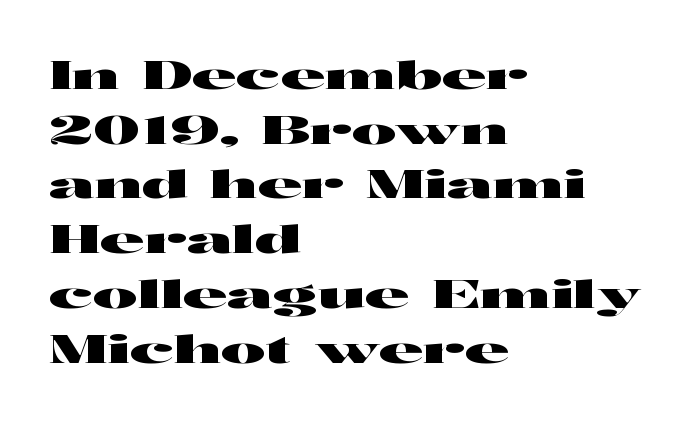
Q: Is the text italic (slanted)? A: No, it is upright.
Q: Is the typeface a serif or a sans-serif typeface? A: Sans-serif.
Q: Is the text underlined? A: No.
Q: How is the paragraph aligned? A: Left-aligned.
Q: Is the spacing between letters normal or unusually wide? A: Normal.
Q: Is the spacing between lines tight, normal or loose? A: Normal.
Q: Width (condensed, normal, or wide)? A: Wide.
Q: Stroke contrast? A: High.
Q: x-height? A: Medium.
Q: Monospaced? A: No.
